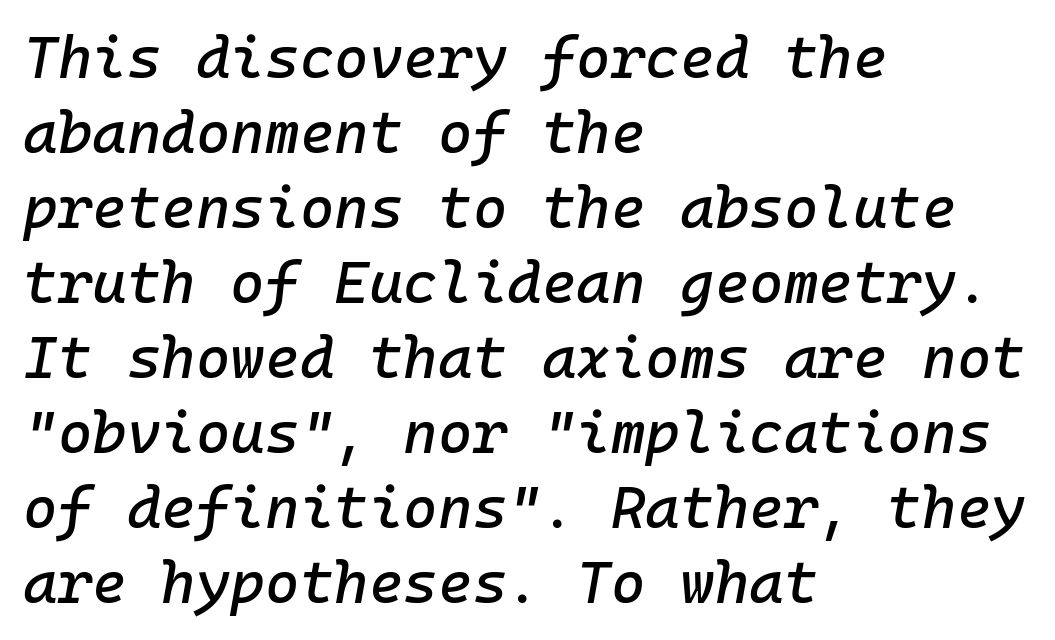
Q: Is the text italic (slanted)? A: Yes, it leans right by about 10 degrees.
Q: Is the text underlined? A: No.
Q: How is the paragraph aligned? A: Left-aligned.
Q: Is the spacing between letters normal or unusually wide? A: Normal.
Q: Is the spacing between lines tight, normal or loose? A: Normal.
Q: Width (condensed, normal, or wide)? A: Normal.
Q: Stroke contrast? A: Low.
Q: x-height? A: Medium.
Q: Monospaced? A: Yes.
